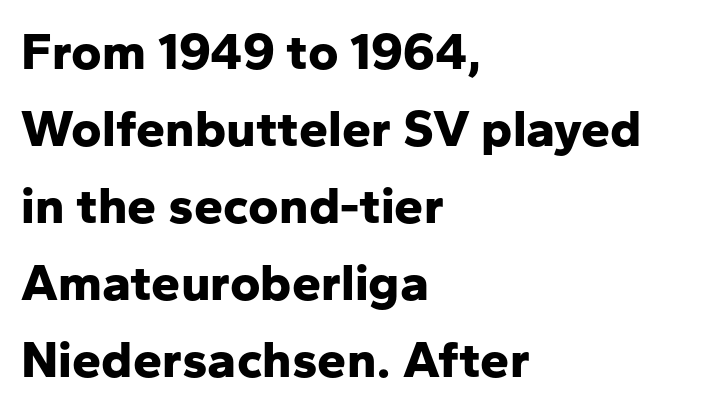
The image shows 52 px bold sans-serif type, upright; set left-aligned, normal line spacing (1.48x), normal letter spacing, not underlined; low stroke contrast and a medium x-height.
